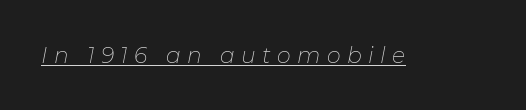
The image shows 22 px text type, italic (leaning right); set unusually wide letter spacing (+0.29 em), underlined.
